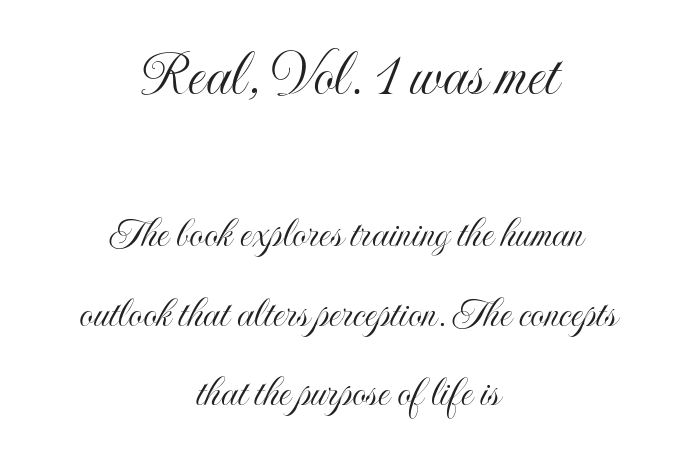
Unmarked baselines from the first word to the last. The initial chunk of copy outweighs the following chunk in type size. The letters advance in unequal steps, a hallmark of proportional type.
